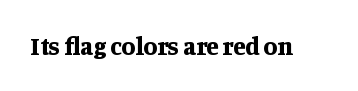
Underlining? Definitely not there. Strong, thick strokes mark this as bold type. This sample uses an upright cut, with every glyph sitting square on the baseline. A typesetter would call this zero additional tracking.
